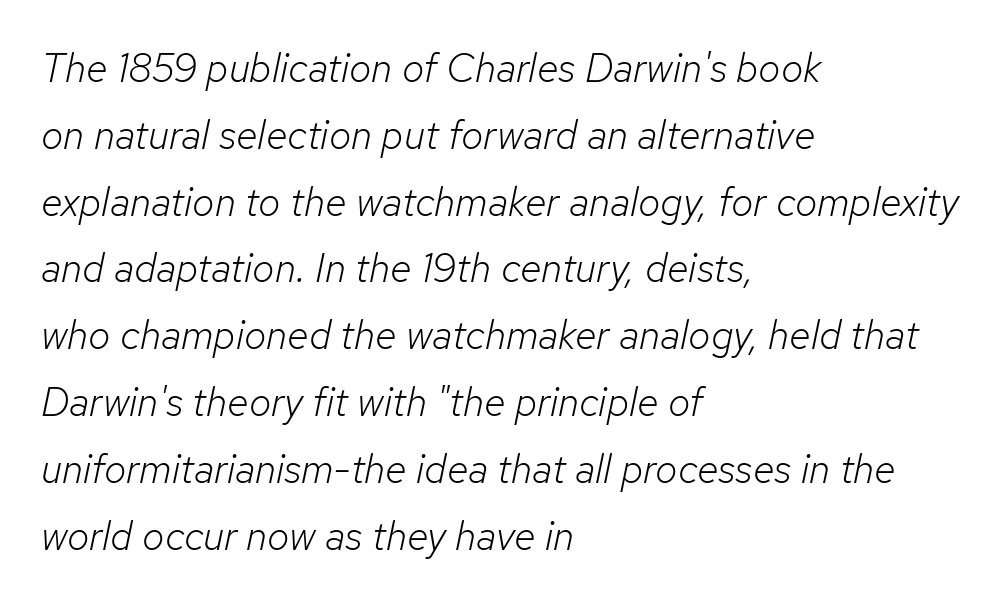
Q: Is the text bold? A: No.
Q: Is the text italic (slanted)? A: Yes, it leans right by about 12 degrees.
Q: Is the text underlined? A: No.
Q: How is the paragraph aligned? A: Left-aligned.
Q: Is the spacing between letters normal or unusually wide? A: Normal.
Q: Is the spacing between lines tight, normal or loose? A: Normal.
Q: Width (condensed, normal, or wide)? A: Normal.
Q: Stroke contrast? A: Low.
Q: x-height? A: Medium.
Q: Monospaced? A: No.
